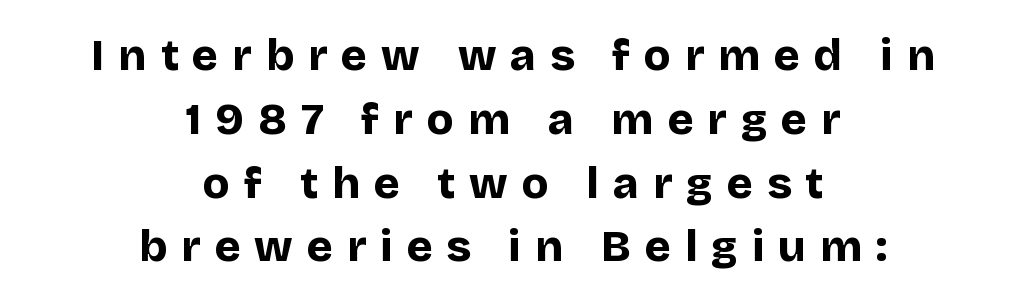
Each line is balanced around a shared central axis. Caption: bold face, heavy strokes. Observe the absence of serifs on each vertical stroke in this sample. The face used here is rendered with a markedly widened letterfit. This is roman type, the default non-slanted kind. The strip under each line holds only bare page.
